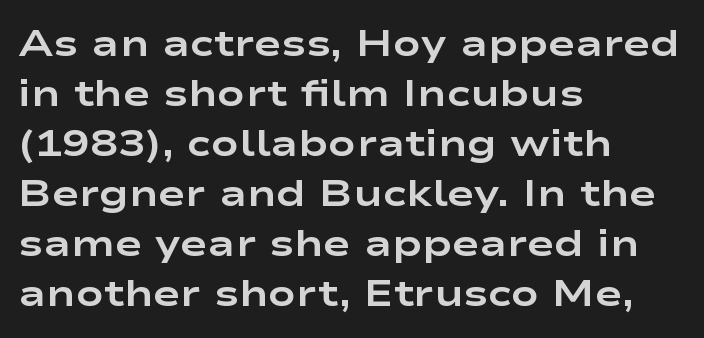
The image shows 37 px bold, wide sans-serif type, upright; set left-aligned, normal line spacing (1.35x), normal letter spacing, not underlined; low stroke contrast and a medium x-height.
